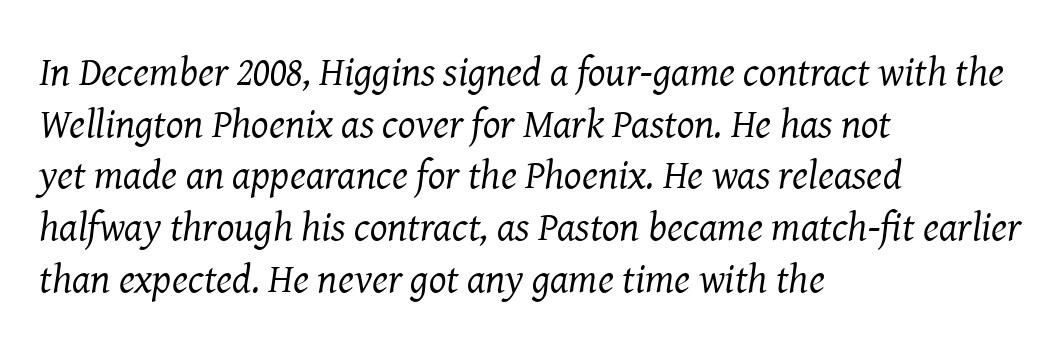
{"serif": "yes", "italic": "yes", "lean": "right", "slant_degrees": 8, "bold": "no", "weight": "regular", "width": "normal", "stroke_contrast": "medium", "x_height": "medium", "monospaced": "no", "underline": "no", "align": "left", "line_spacing": "normal", "line_spacing_ratio": 1.26, "letter_spacing": "normal", "letter_spacing_em": 0.0, "glyph_px": 41}
